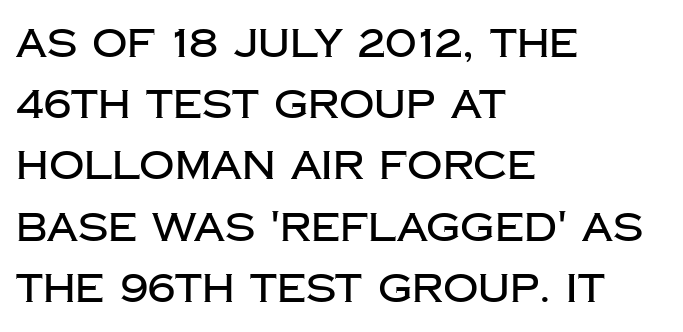
This is the regular roman posture of the typeface. Do the characters align in a grid? No, the font is proportional. These lines are composed in type without serifs. Letters rest on an invisible, unmarked baseline. Teacher's note: observe the even left margin — that is flush-left alignment.
